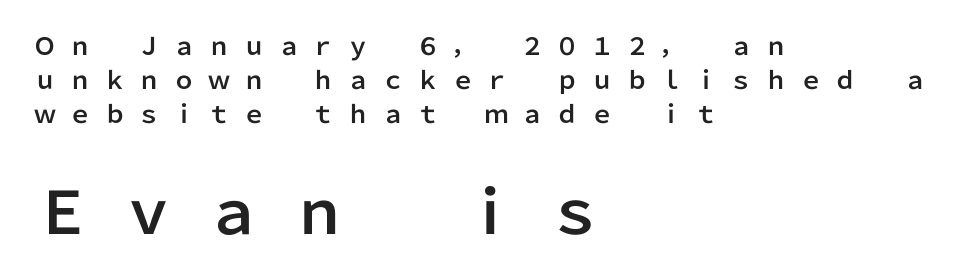
Q: Is the text italic (slanted)? A: No, it is upright.
Q: Is the typeface a serif or a sans-serif typeface? A: Sans-serif.
Q: Is the text underlined? A: No.
Q: How is the paragraph aligned? A: Left-aligned.
Q: Is the spacing between letters normal or unusually wide? A: Unusually wide.
Q: Is the spacing between lines tight, normal or loose? A: Normal.
Q: Which block of text is set in a larger size, the first (top) or the second (bottom)? A: The second (bottom) one.
Q: Width (condensed, normal, or wide)? A: Normal.
Q: Stroke contrast? A: Low.
Q: x-height? A: Medium.
Q: Monospaced? A: No.
